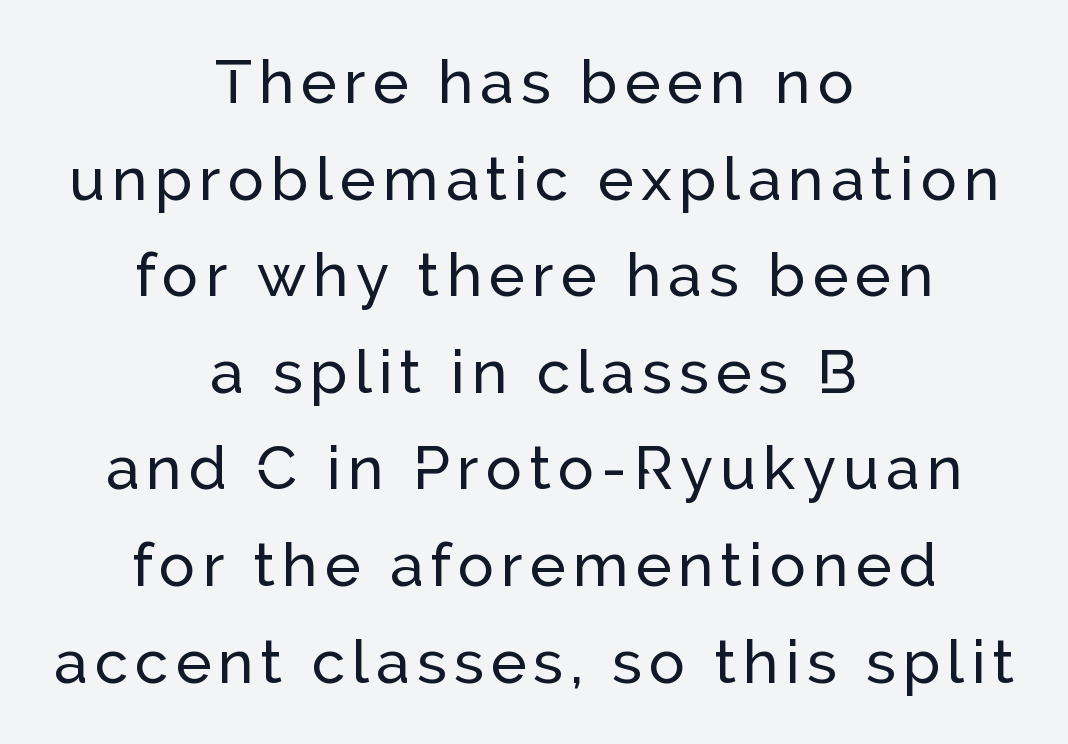
Q: Is the text italic (slanted)? A: No, it is upright.
Q: Is the typeface a serif or a sans-serif typeface? A: Sans-serif.
Q: Is the text underlined? A: No.
Q: How is the paragraph aligned? A: Centered.
Q: Is the spacing between lines tight, normal or loose? A: Normal.
Q: Width (condensed, normal, or wide)? A: Normal.
Q: Stroke contrast? A: Low.
Q: x-height? A: Medium.
Q: Monospaced? A: No.
